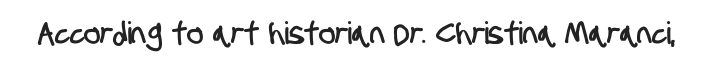
Q: Is the typeface a serif or a sans-serif typeface? A: Sans-serif.
Q: Is the text underlined? A: No.
Q: Is the spacing between letters normal or unusually wide? A: Normal.
Q: Width (condensed, normal, or wide)? A: Condensed.
Q: Stroke contrast? A: Low.
Q: x-height? A: Large.
Q: Monospaced? A: No.
